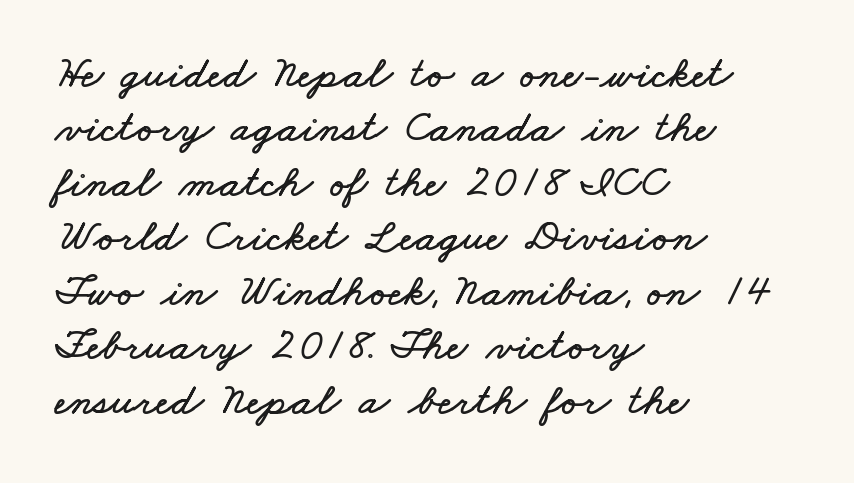
{"width": "wide", "stroke_contrast": "low", "x_height": "small", "monospaced": "no", "underline": "no", "align": "left", "line_spacing_ratio": 1.21, "letter_spacing": "normal", "letter_spacing_em": 0.0, "glyph_px": 45}
